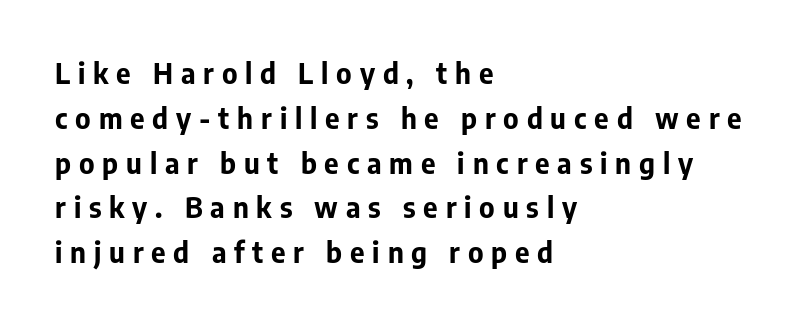
Q: Is the text bold? A: Yes.
Q: Is the text italic (slanted)? A: No, it is upright.
Q: Is the typeface a serif or a sans-serif typeface? A: Sans-serif.
Q: Is the text underlined? A: No.
Q: How is the paragraph aligned? A: Left-aligned.
Q: Is the spacing between letters normal or unusually wide? A: Unusually wide.
Q: Is the spacing between lines tight, normal or loose? A: Normal.
Q: Width (condensed, normal, or wide)? A: Normal.
Q: Stroke contrast? A: Low.
Q: x-height? A: Medium.
Q: Monospaced? A: No.
